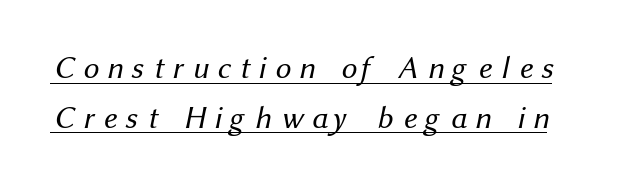
Here the designer chose a conventional face with non-uniform glyph widths. Compared with undecorated copy, this sample adds a rule below the words. This sample keeps an unexceptional amount of space between lines. The font family rendered here belongs to the sans-serif group. Heaviness? Minimal to ordinary, like unemphasized prose.
